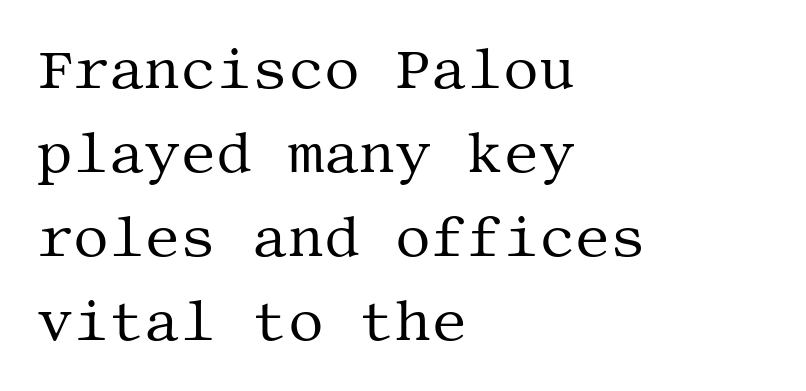
{"serif": "yes", "italic": "no", "bold": "no", "weight": "regular", "width": "normal", "stroke_contrast": "medium", "x_height": "large", "underline": "no", "align": "left", "line_spacing": "normal", "line_spacing_ratio": 1.5, "letter_spacing": "normal", "letter_spacing_em": 0.0, "glyph_px": 56}
